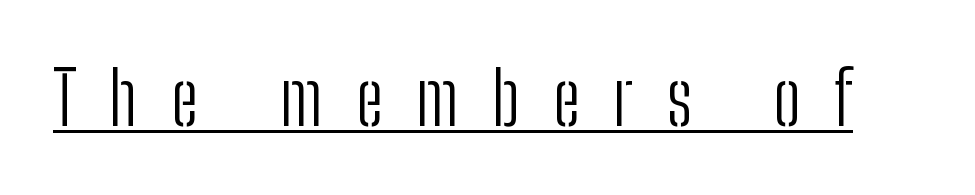
Q: Is the text bold? A: No.
Q: Is the text italic (slanted)? A: No, it is upright.
Q: Is the typeface a serif or a sans-serif typeface? A: Sans-serif.
Q: Is the text underlined? A: Yes.
Q: Is the spacing between letters normal or unusually wide? A: Unusually wide.
Q: Width (condensed, normal, or wide)? A: Condensed.
Q: Stroke contrast? A: Low.
Q: x-height? A: Medium.
Q: Monospaced? A: No.
